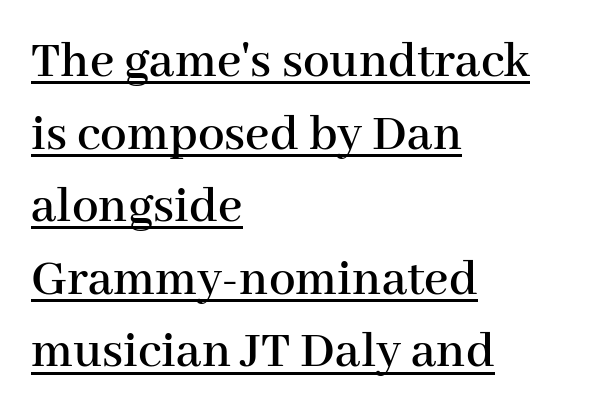
Notice how the stems are strictly vertical — no italics here. Letter spacing: default. The glyphs in this specimen are seriffed. Where is the straight margin? On the left.
